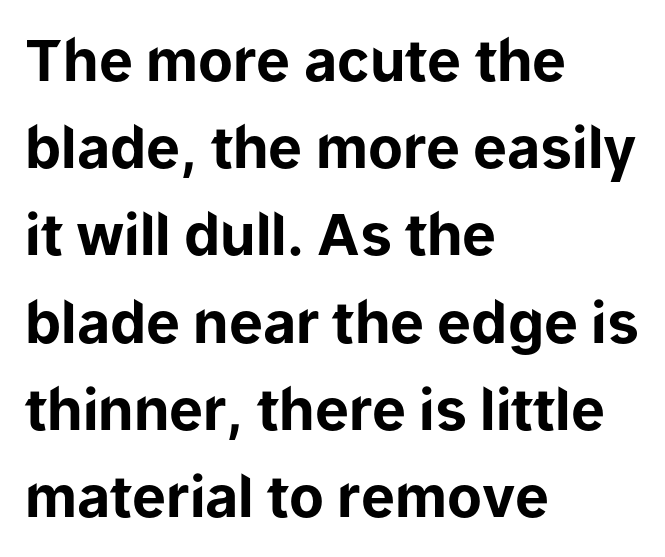
{"serif": "no", "italic": "no", "bold": "yes", "weight": "bold", "width": "normal", "stroke_contrast": "low", "x_height": "medium", "monospaced": "no", "underline": "no", "align": "left", "line_spacing": "normal", "line_spacing_ratio": 1.53, "letter_spacing": "normal", "letter_spacing_em": 0.0, "glyph_px": 57}
